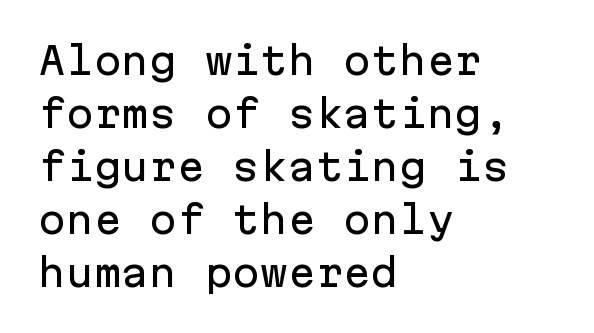
{"serif": "no", "italic": "no", "width": "normal", "stroke_contrast": "low", "x_height": "medium", "monospaced": "yes", "underline": "no", "align": "left", "line_spacing": "normal", "line_spacing_ratio": 1.43, "letter_spacing": "normal", "letter_spacing_em": 0.0, "glyph_px": 37}
